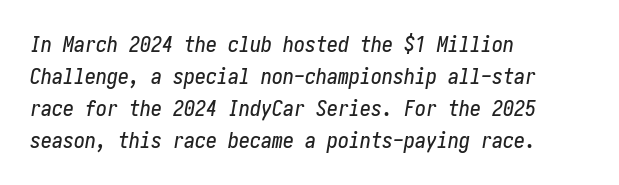
Q: Is the text italic (slanted)? A: Yes, it leans right by about 10 degrees.
Q: Is the text underlined? A: No.
Q: How is the paragraph aligned? A: Left-aligned.
Q: Is the spacing between letters normal or unusually wide? A: Normal.
Q: Is the spacing between lines tight, normal or loose? A: Normal.
